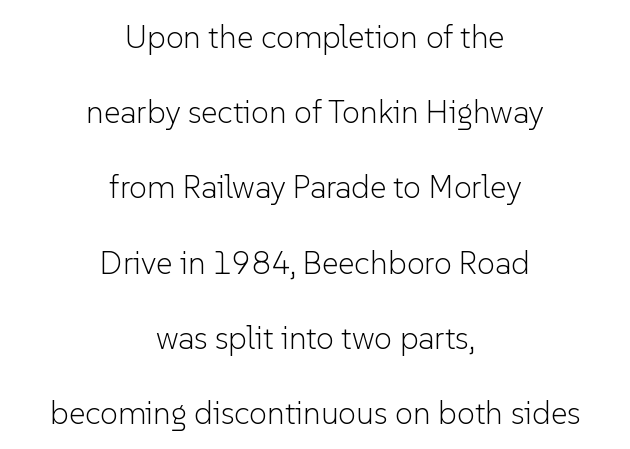
The space between consecutive lines is lavish. Check where the strokes stop: nothing finishes them off — pure sans. Rendered with straight, roman letterforms. This sample has the flowing, uneven cadence of proportional lettering. There is no visible air inserted between adjacent glyphs. Ink coverage per letter is moderate at most.
